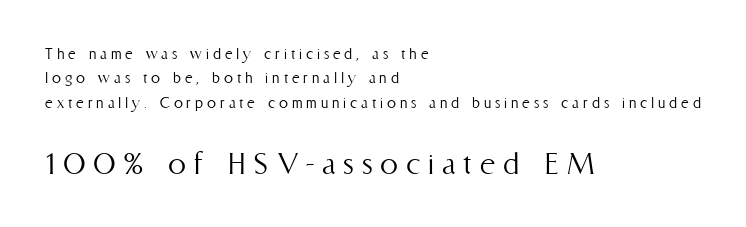
Unlike italic type, these characters show no tilt at all. Substantial extra tracking has been applied to these lines. Reading down the block, your eye returns to a fixed left position each line. The later block is typeset at a bigger size than the earlier block.
